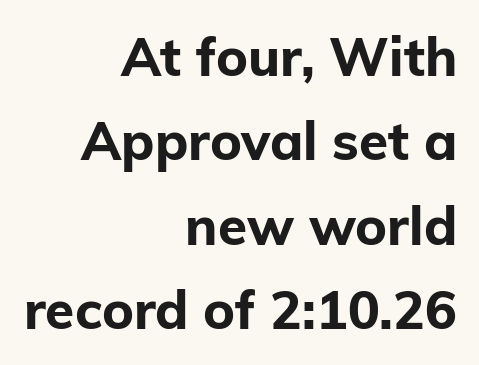
Q: Is the text bold? A: Yes.
Q: Is the text italic (slanted)? A: No, it is upright.
Q: Is the typeface a serif or a sans-serif typeface? A: Sans-serif.
Q: Is the text underlined? A: No.
Q: How is the paragraph aligned? A: Right-aligned.
Q: Is the spacing between letters normal or unusually wide? A: Normal.
Q: Is the spacing between lines tight, normal or loose? A: Normal.
Q: Width (condensed, normal, or wide)? A: Normal.
Q: Stroke contrast? A: Low.
Q: x-height? A: Medium.
Q: Monospaced? A: No.
